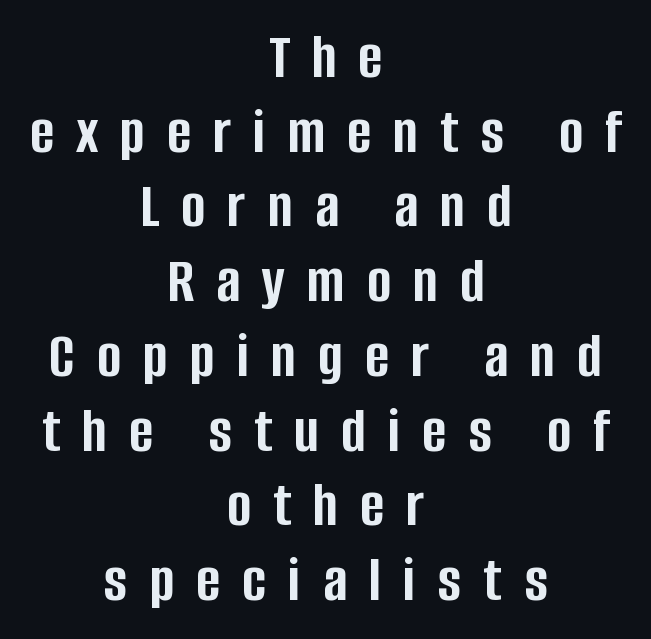
Q: Is the text bold? A: Yes.
Q: Is the text italic (slanted)? A: No, it is upright.
Q: Is the typeface a serif or a sans-serif typeface? A: Sans-serif.
Q: Is the text underlined? A: No.
Q: How is the paragraph aligned? A: Centered.
Q: Is the spacing between letters normal or unusually wide? A: Unusually wide.
Q: Is the spacing between lines tight, normal or loose? A: Tight.
Q: Width (condensed, normal, or wide)? A: Condensed.
Q: Stroke contrast? A: Low.
Q: x-height? A: Large.
Q: Monospaced? A: No.
